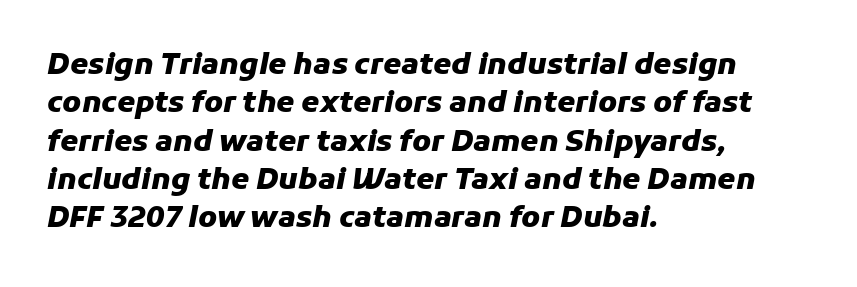
Q: Is the text bold? A: Yes.
Q: Is the text italic (slanted)? A: Yes, it leans right by about 11 degrees.
Q: Is the text underlined? A: No.
Q: How is the paragraph aligned? A: Left-aligned.
Q: Is the spacing between letters normal or unusually wide? A: Normal.
Q: Is the spacing between lines tight, normal or loose? A: Normal.
Q: Width (condensed, normal, or wide)? A: Normal.
Q: Stroke contrast? A: Low.
Q: x-height? A: Medium.
Q: Monospaced? A: No.
